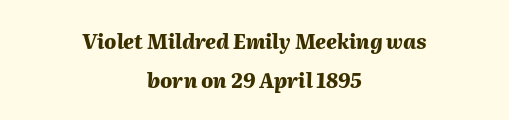
{"italic": "yes", "lean": "right", "slant_degrees": 2, "bold": "yes", "underline": "no", "align": "center", "line_spacing": "loose", "line_spacing_ratio": 1.93, "letter_spacing": "normal", "letter_spacing_em": 0.0, "glyph_px": 20}
